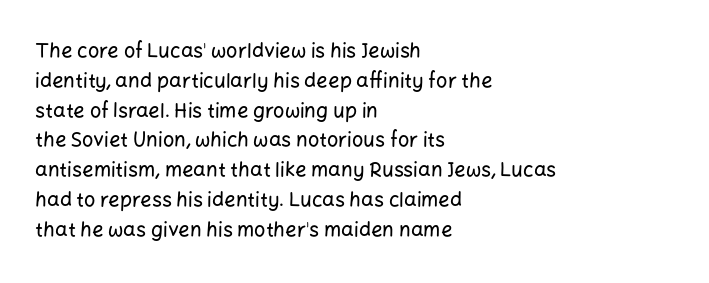
Notice how descenders clear the ascenders below comfortably — that's standard leading. In terms of letterspacing, this is plain default setting. Descender tails drop into unmarked territory. Layout note: lines flush left. The typography opts for an upright posture over an oblique one.
